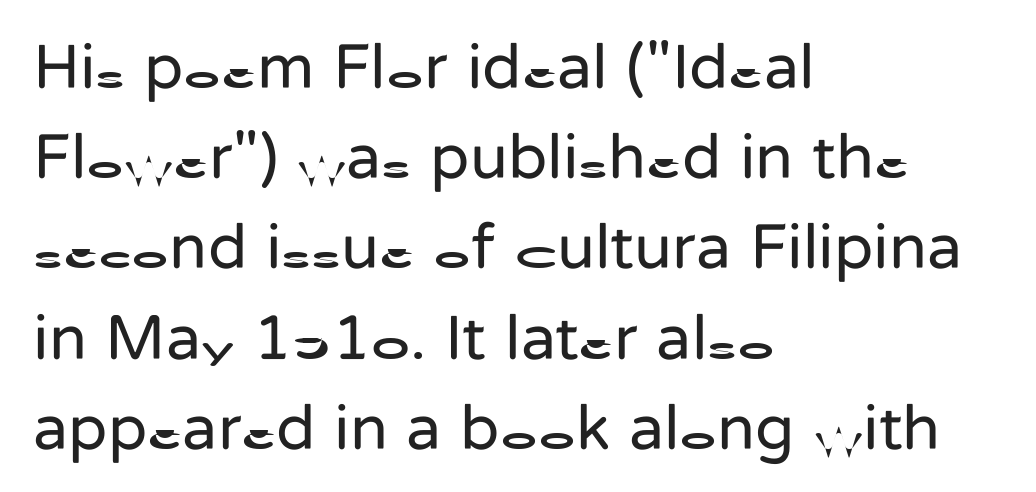
{"serif": "no", "italic": "no", "bold": "no", "weight": "regular", "width": "normal", "stroke_contrast": "low", "x_height": "medium", "monospaced": "no", "underline": "no", "align": "left", "line_spacing": "normal", "line_spacing_ratio": 1.41, "letter_spacing": "normal", "letter_spacing_em": 0.0, "glyph_px": 64}
